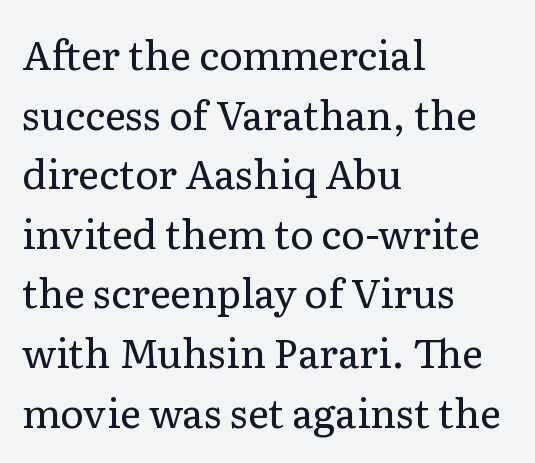
Baseline-to-baseline distance is the conventional proportion of letter height. Do the letters lean? They stand straight. The rendering shows small feet on the letterforms — a serif design. Each letter keeps its own natural width here, so spacing adapts to shape. Leftover space on each line is placed entirely after the last word. These lines keep a tight, regular rhythm from letter to letter.
